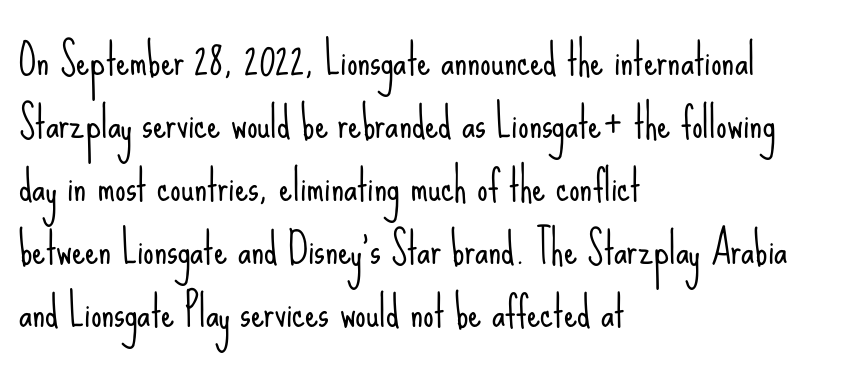
Q: Is the text bold? A: No.
Q: Is the text italic (slanted)? A: No, it is upright.
Q: Is the typeface a serif or a sans-serif typeface? A: Sans-serif.
Q: Is the text underlined? A: No.
Q: How is the paragraph aligned? A: Left-aligned.
Q: Is the spacing between letters normal or unusually wide? A: Normal.
Q: Is the spacing between lines tight, normal or loose? A: Normal.
Q: Width (condensed, normal, or wide)? A: Condensed.
Q: Stroke contrast? A: Low.
Q: x-height? A: Small.
Q: Monospaced? A: No.
